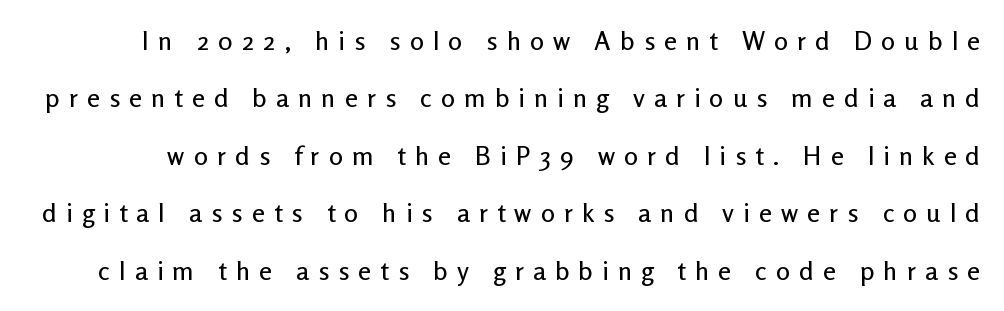
The image shows 26 px text type, upright; set loose line spacing (2.21x), unusually wide letter spacing (+0.35 em), not underlined.
